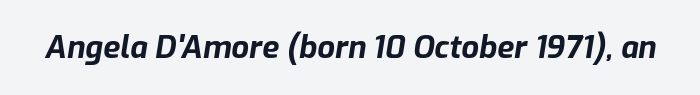
Is the type slanted? Yes — the strokes lean at a clear angle. A dark, heavy texture on the line: the type is bold. Inter-character spacing is left at the font's built-in metrics. A clean baseline with only descenders dipping below it. Do the characters align in a grid? No, the font is proportional.
